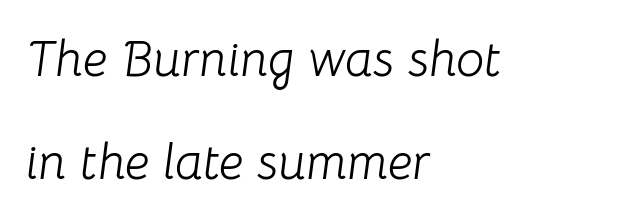
{"italic": "yes", "lean": "right", "slant_degrees": 8, "bold": "no", "weight": "light", "width": "normal", "stroke_contrast": "low", "x_height": "medium", "monospaced": "no", "underline": "no", "align": "left", "line_spacing": "loose", "line_spacing_ratio": 2.06, "letter_spacing": "normal", "letter_spacing_em": 0.0, "glyph_px": 50}
